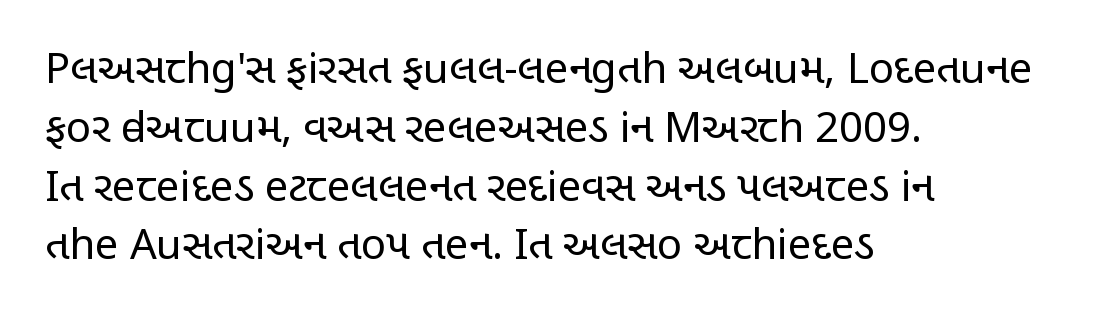
The image shows 42 px regular-weight, condensed sans-serif type, upright; set left-aligned, normal line spacing (1.4x), normal letter spacing, not underlined; low stroke contrast and a large x-height.
